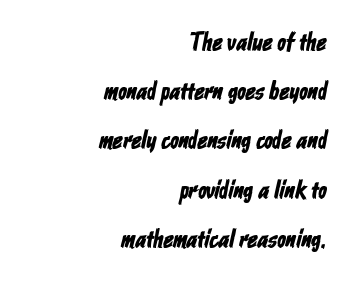
The image shows 25 px text type; set right-aligned, loose line spacing (1.97x), normal letter spacing, not underlined.
